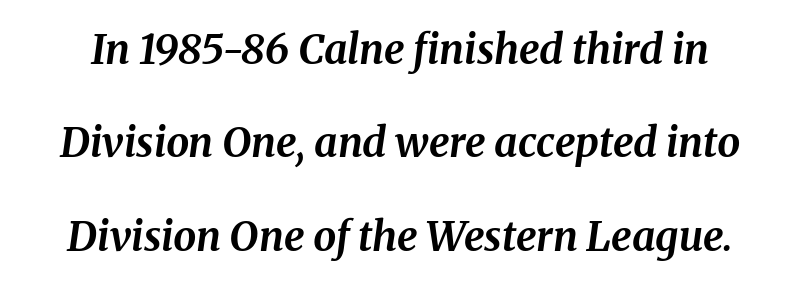
The passage shown is not underscored anywhere. Character widths vary here, with narrow letters taking less room than wide ones. Stroke thickness is high; the sample reads as a true bold. The letters sit at their default tracking, neither squeezed nor spread.
